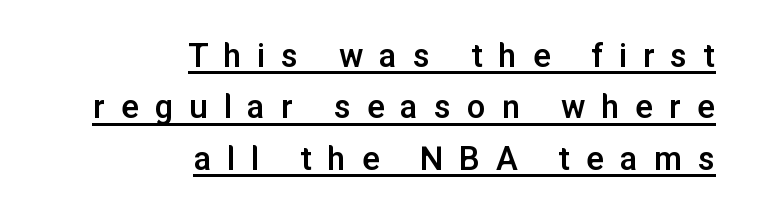
The image shows 37 px semibold sans-serif type, upright; set right-aligned, normal line spacing (1.39x), unusually wide letter spacing (+0.43 em), underlined; low stroke contrast and a medium x-height.
